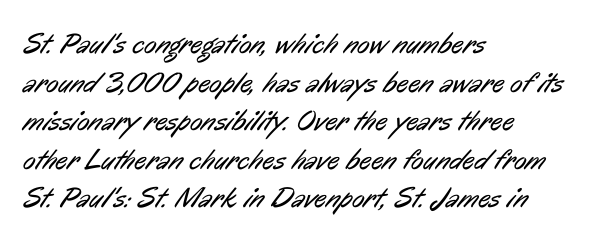
Unlike a traditional serif, this face leaves its strokes unadorned. The letters advance in unequal steps, a hallmark of proportional type. How are the letters spaced? Ordinarily, with no added tracking. No chunkiness to these letters — they're not bold. Students, observe: this is what conventionally led text looks like. Underline: absent.
